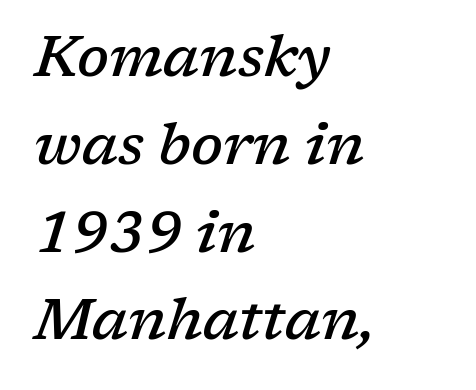
{"serif": "yes", "italic": "yes", "lean": "right", "slant_degrees": 17, "bold": "semi", "weight": "semibold", "width": "normal", "stroke_contrast": "low", "x_height": "medium", "monospaced": "no", "underline": "no", "align": "left", "line_spacing": "normal", "line_spacing_ratio": 1.54, "letter_spacing": "normal", "letter_spacing_em": 0.0, "glyph_px": 57}
